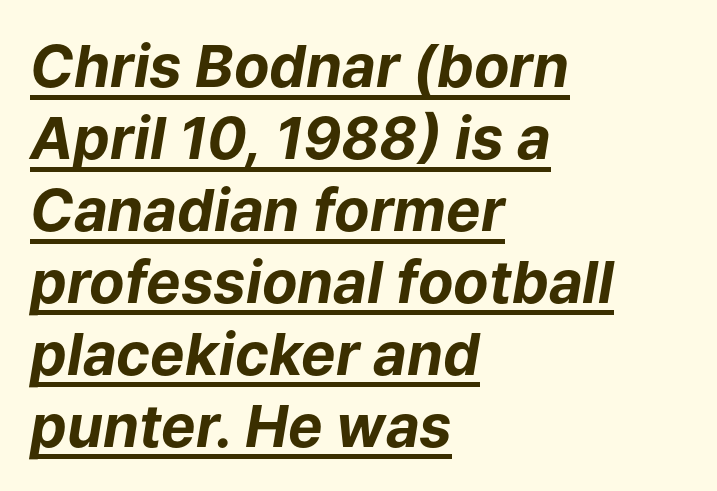
{"italic": "yes", "lean": "right", "slant_degrees": 9, "bold": "yes", "weight": "bold", "width": "normal", "stroke_contrast": "low", "x_height": "medium", "monospaced": "no", "underline": "yes", "align": "left", "line_spacing_ratio": 1.24, "letter_spacing": "normal", "letter_spacing_em": 0.0, "glyph_px": 58}
